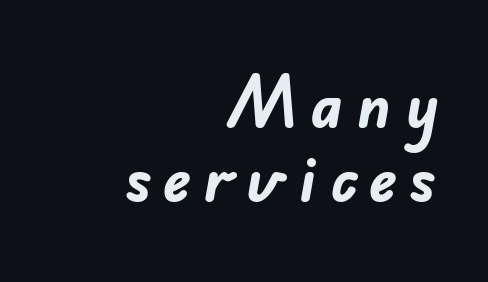
Every row of glyphs terminates at an identical x-position on the right. Regular leading. Does the weight exceed regular? Yes, all the way to bold. Substantial extra tracking has been applied to these lines. Nope, no serifs anywhere on these letters. The face used here is proportionally spaced, like ordinary book or web type.
